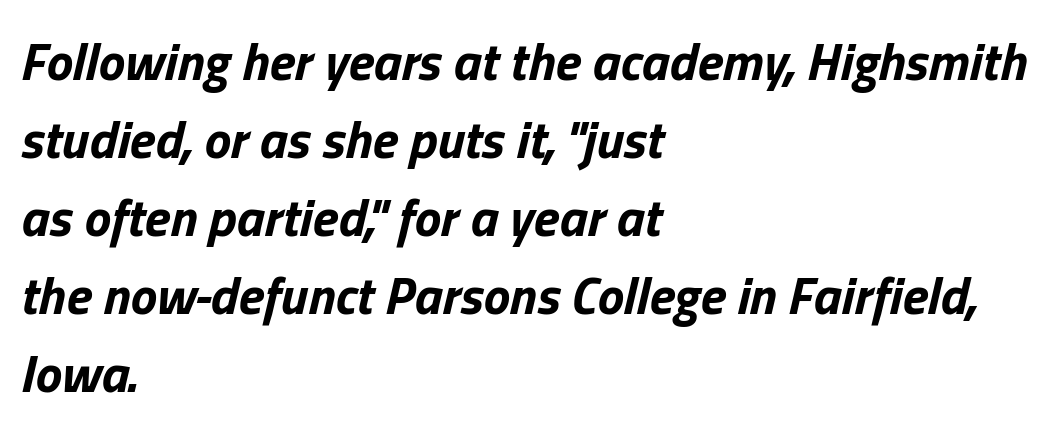
Q: Is the text bold? A: Yes.
Q: Is the text italic (slanted)? A: Yes, it leans right by about 13 degrees.
Q: Is the text underlined? A: No.
Q: How is the paragraph aligned? A: Left-aligned.
Q: Is the spacing between letters normal or unusually wide? A: Normal.
Q: Is the spacing between lines tight, normal or loose? A: Normal.
Q: Width (condensed, normal, or wide)? A: Normal.
Q: Stroke contrast? A: Low.
Q: x-height? A: Medium.
Q: Monospaced? A: No.
